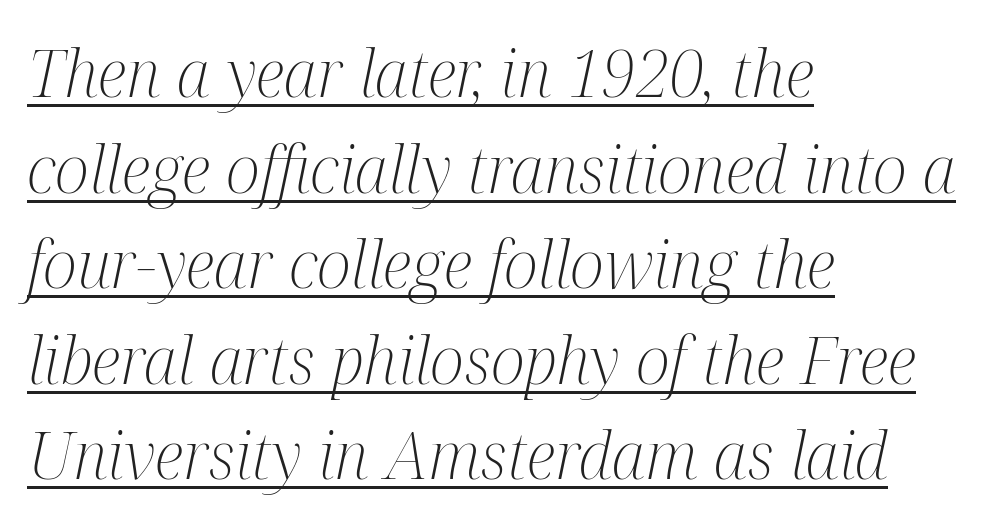
{"serif": "yes", "italic": "yes", "lean": "right", "slant_degrees": 12, "bold": "no", "weight": "light", "width": "condensed", "stroke_contrast": "medium", "x_height": "medium", "monospaced": "no", "underline": "yes", "align": "left", "line_spacing": "normal", "line_spacing_ratio": 1.47, "letter_spacing": "normal", "letter_spacing_em": 0.0, "glyph_px": 65}
